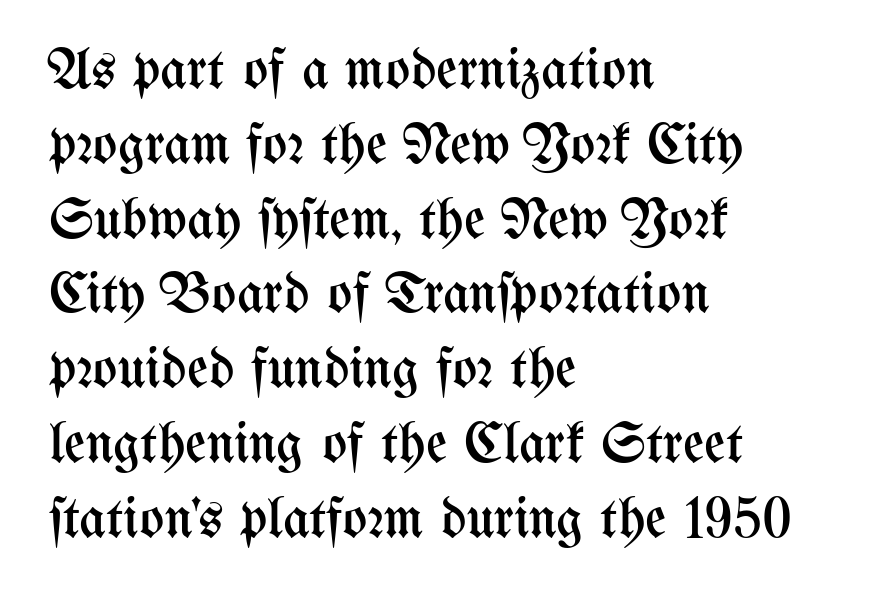
The image shows 58 px regular-weight, condensed type, upright; set left-aligned, normal line spacing (1.29x), normal letter spacing, not underlined; medium stroke contrast and a medium x-height.
